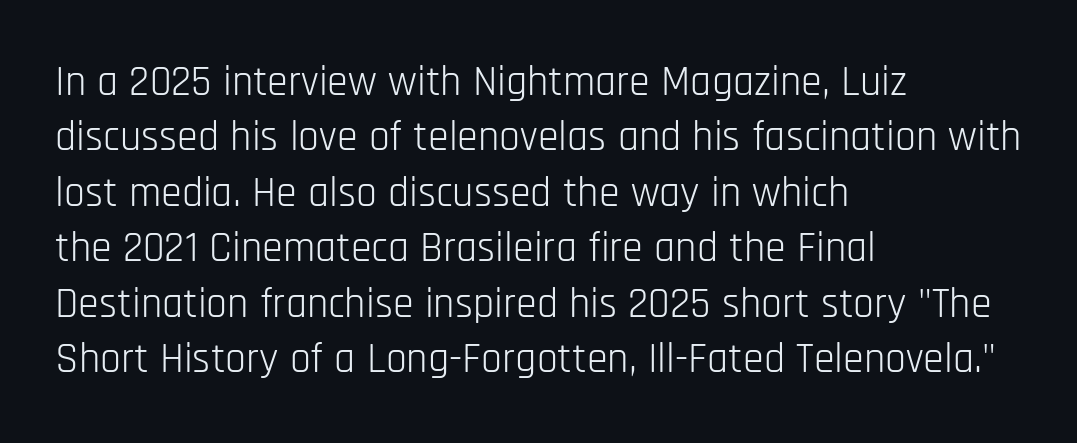
The image shows 42 px light, condensed sans-serif type, upright; set left-aligned, normal line spacing (1.32x), normal letter spacing, not underlined; low stroke contrast and a large x-height.
